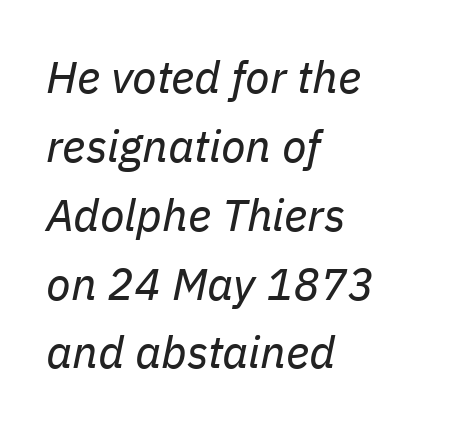
{"italic": "yes", "lean": "right", "slant_degrees": 11, "bold": "no", "weight": "regular", "width": "normal", "stroke_contrast": "low", "x_height": "medium", "monospaced": "no", "underline": "no", "align": "left", "line_spacing": "normal", "line_spacing_ratio": 1.53, "letter_spacing": "normal", "letter_spacing_em": 0.0, "glyph_px": 45}
